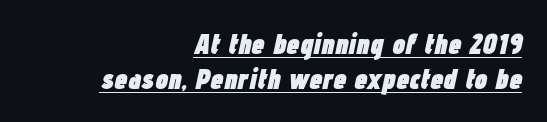
The image shows 29 px heavy, condensed type, italic (leaning right); set right-aligned, line spacing 1.2x, normal letter spacing, underlined; low stroke contrast and a medium x-height.
